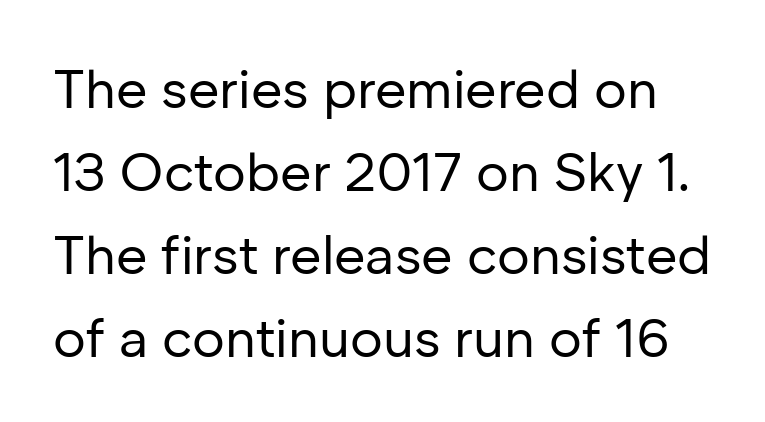
{"serif": "no", "italic": "no", "bold": "no", "weight": "regular", "width": "normal", "stroke_contrast": "low", "x_height": "medium", "monospaced": "no", "underline": "no", "line_spacing": "normal", "line_spacing_ratio": 1.54, "letter_spacing": "normal", "letter_spacing_em": 0.0, "glyph_px": 54}
